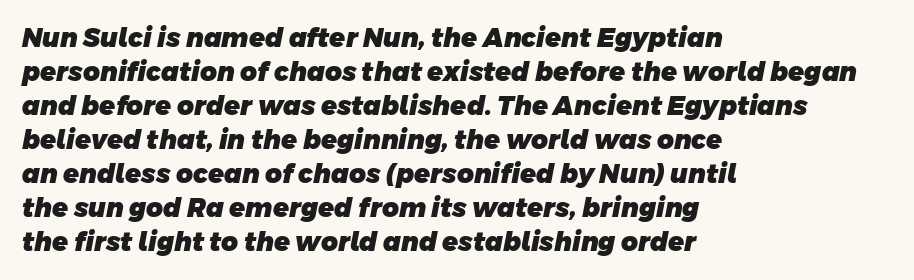
Q: Is the text bold? A: Yes.
Q: Is the text underlined? A: No.
Q: How is the paragraph aligned? A: Left-aligned.
Q: Is the spacing between letters normal or unusually wide? A: Normal.
Q: Is the spacing between lines tight, normal or loose? A: Normal.
